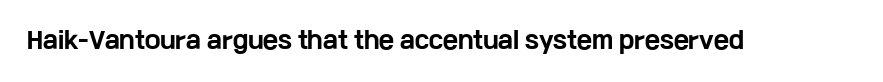
Notice how thick the strokes are: this is what a full bold looks like. In terms of letterspacing, this is plain default setting. The specimen omits any rule beneath the text block's lines. The lettering stays uniformly vertical, giving the passage a roman look.
